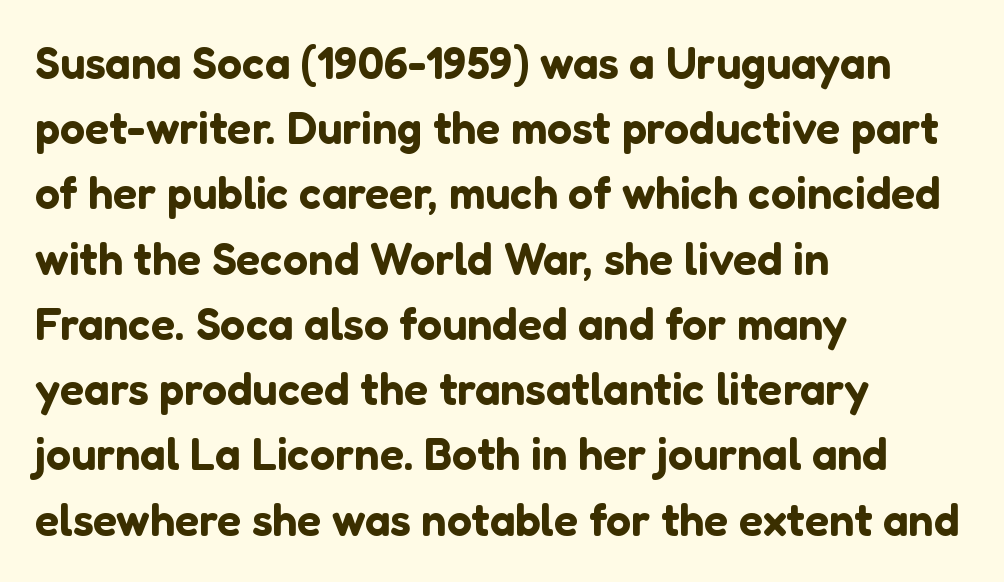
Only glyphs here, with clear space below each row. Tall strokes in this sample are plumb rather than angled. Line spacing here is normal. Is this a fixed-width face? No — the glyphs have proportional, varying widths. No feet cap the strokes, marking this as sans-serif type.
